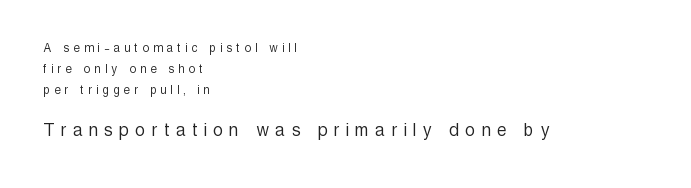
The image shows 21 px text type, upright; set left-aligned, normal line spacing (1.49x), unusually wide letter spacing (+0.33 em), not underlined; the second (bottom) block is 1.5x larger.
